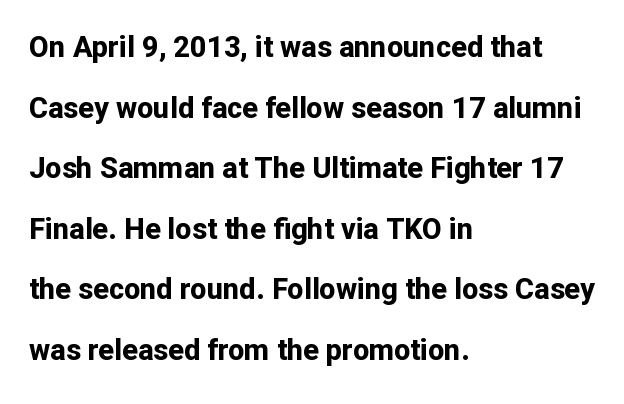
{"serif": "no", "italic": "no", "bold": "yes", "weight": "bold", "width": "normal", "stroke_contrast": "low", "x_height": "medium", "monospaced": "no", "underline": "no", "align": "left", "line_spacing": "loose", "line_spacing_ratio": 2.09, "letter_spacing": "normal", "letter_spacing_em": 0.0, "glyph_px": 29}
